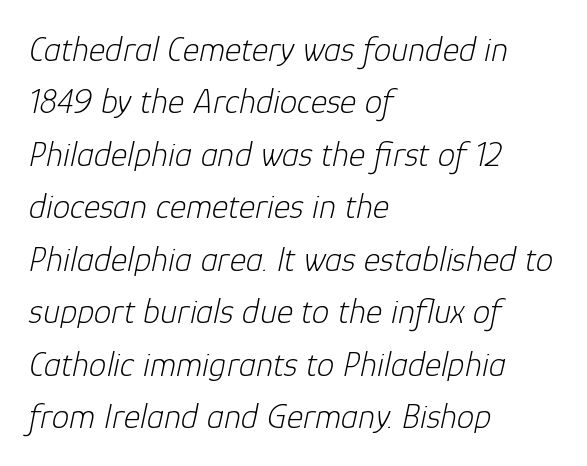
Q: Is the text bold? A: No.
Q: Is the text italic (slanted)? A: Yes, it leans right by about 12 degrees.
Q: Is the text underlined? A: No.
Q: How is the paragraph aligned? A: Left-aligned.
Q: Is the spacing between letters normal or unusually wide? A: Normal.
Q: Is the spacing between lines tight, normal or loose? A: Normal.
Q: Width (condensed, normal, or wide)? A: Normal.
Q: Stroke contrast? A: Low.
Q: x-height? A: Medium.
Q: Monospaced? A: No.
